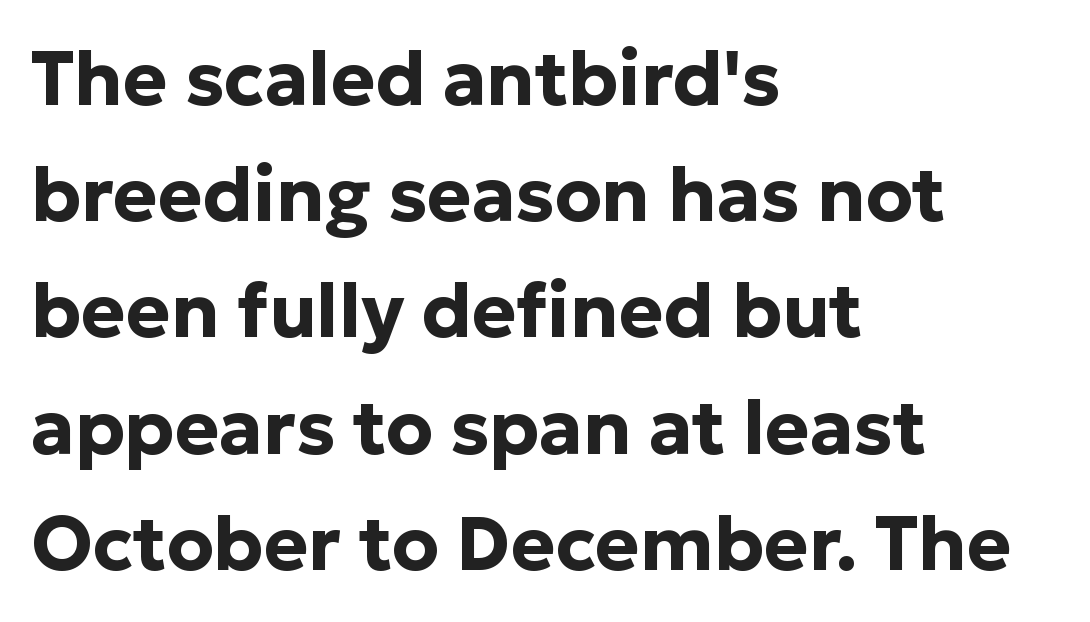
The image shows 75 px bold sans-serif type, upright; set left-aligned, normal line spacing (1.55x), normal letter spacing, not underlined; low stroke contrast and a medium x-height.
